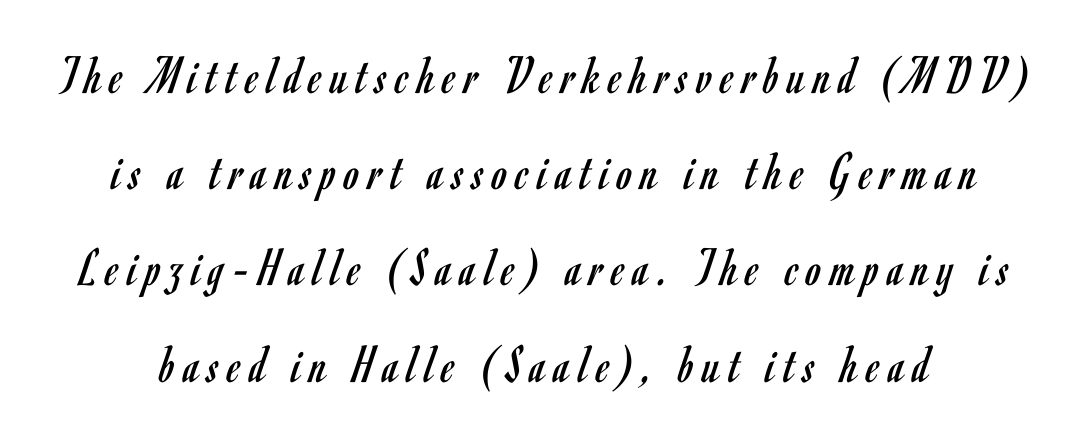
Q: Is the text bold? A: No.
Q: Is the text italic (slanted)? A: Yes.
Q: Is the typeface a serif or a sans-serif typeface? A: Sans-serif.
Q: Is the text underlined? A: No.
Q: Width (condensed, normal, or wide)? A: Condensed.
Q: Stroke contrast? A: Low.
Q: x-height? A: Small.
Q: Monospaced? A: No.
